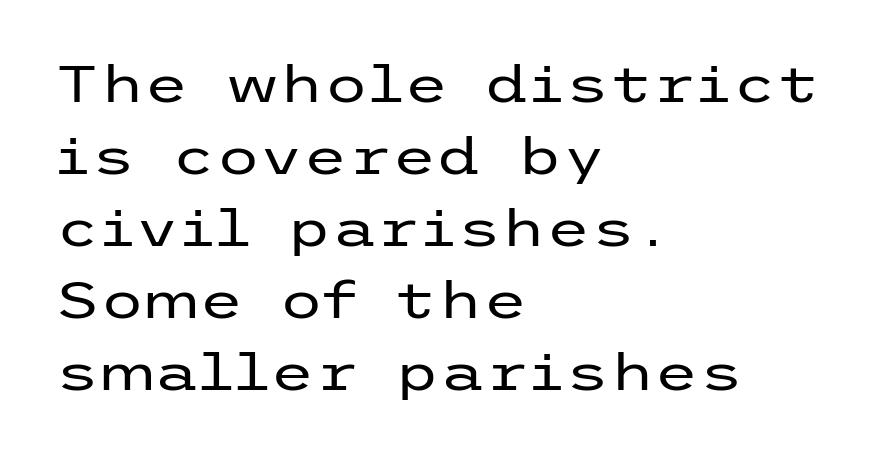
Q: Is the text bold? A: No.
Q: Is the text italic (slanted)? A: No, it is upright.
Q: Is the typeface a serif or a sans-serif typeface? A: Sans-serif.
Q: Is the text underlined? A: No.
Q: How is the paragraph aligned? A: Left-aligned.
Q: Is the spacing between letters normal or unusually wide? A: Normal.
Q: Is the spacing between lines tight, normal or loose? A: Normal.
Q: Width (condensed, normal, or wide)? A: Wide.
Q: Stroke contrast? A: Low.
Q: x-height? A: Medium.
